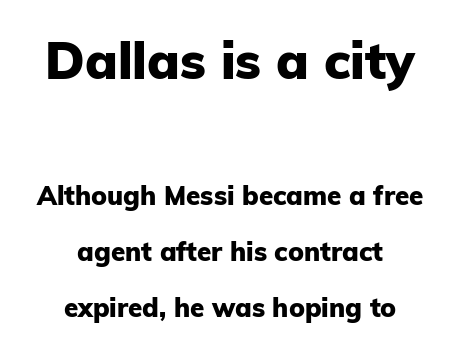
{"serif": "no", "italic": "no", "bold": "yes", "weight": "heavy", "width": "normal", "stroke_contrast": "low", "x_height": "medium", "monospaced": "no", "underline": "no", "align": "center", "line_spacing": "loose", "line_spacing_ratio": 2.16, "letter_spacing": "normal", "letter_spacing_em": 0.0, "larger_block": "first", "size_ratio": 1.96, "glyph_px": 51}
